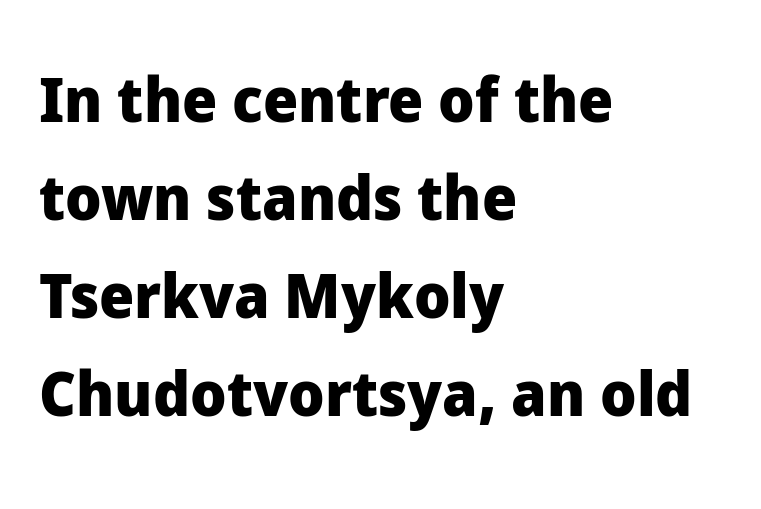
Q: Is the text bold? A: Yes.
Q: Is the text italic (slanted)? A: No, it is upright.
Q: Is the typeface a serif or a sans-serif typeface? A: Sans-serif.
Q: Is the text underlined? A: No.
Q: How is the paragraph aligned? A: Left-aligned.
Q: Is the spacing between letters normal or unusually wide? A: Normal.
Q: Is the spacing between lines tight, normal or loose? A: Normal.
Q: Width (condensed, normal, or wide)? A: Normal.
Q: Stroke contrast? A: Low.
Q: x-height? A: Medium.
Q: Monospaced? A: No.
